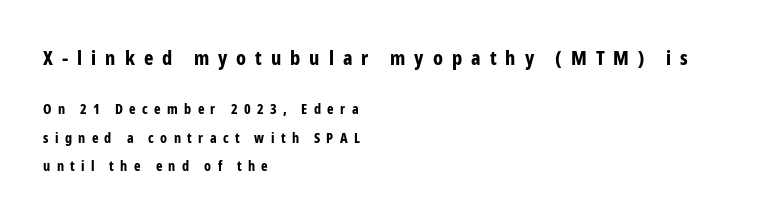
{"italic": "no", "bold": "yes", "underline": "no", "align": "left", "line_spacing": "loose", "line_spacing_ratio": 2.02, "letter_spacing": "wide", "letter_spacing_em": 0.45, "larger_block": "first", "size_ratio": 1.43, "glyph_px": 20}
